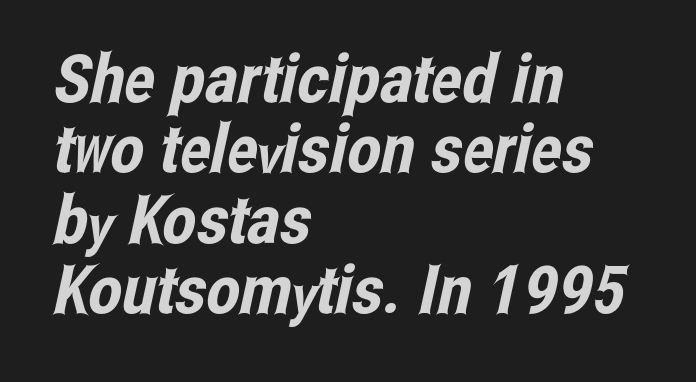
The image shows 67 px condensed sans-serif type; set left-aligned, tight line spacing (1.05x), normal letter spacing, not underlined; low stroke contrast and a medium x-height.
